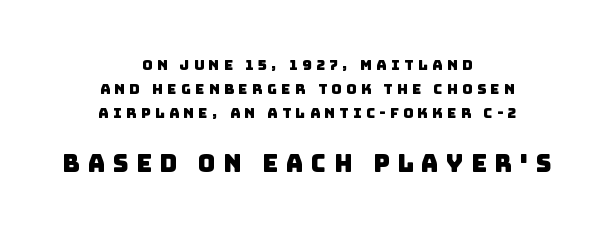
{"underline": "no", "align": "center", "line_spacing_ratio": 1.73, "letter_spacing": "wide", "letter_spacing_em": 0.32, "larger_block": "second", "size_ratio": 1.71, "glyph_px": 24}
